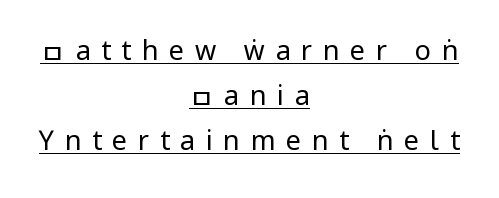
The image shows 27 px text type, upright; set centered, normal line spacing (1.67x), unusually wide letter spacing (+0.39 em), underlined.
